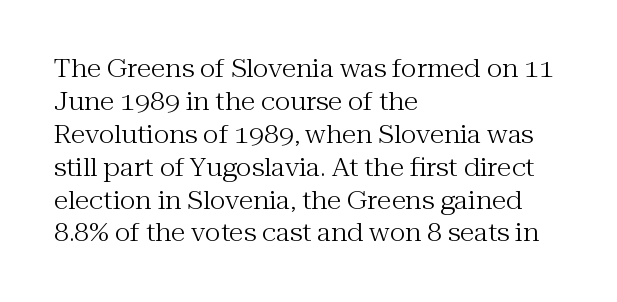
The image shows 24 px text type, upright; set left-aligned, normal line spacing (1.37x), normal letter spacing, not underlined.
